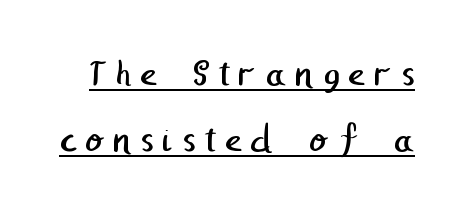
{"serif": "no", "bold": "no", "weight": "regular", "width": "normal", "stroke_contrast": "low", "x_height": "medium", "underline": "yes", "line_spacing": "normal", "line_spacing_ratio": 1.65, "letter_spacing": "wide", "letter_spacing_em": 0.22, "glyph_px": 40}
